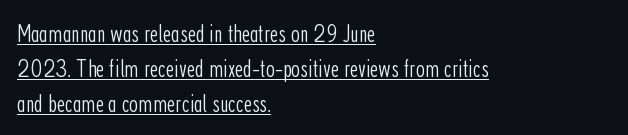
Q: Is the text bold? A: No.
Q: Is the text italic (slanted)? A: No, it is upright.
Q: Is the text underlined? A: Yes.
Q: How is the paragraph aligned? A: Left-aligned.
Q: Is the spacing between letters normal or unusually wide? A: Normal.
Q: Is the spacing between lines tight, normal or loose? A: Normal.
